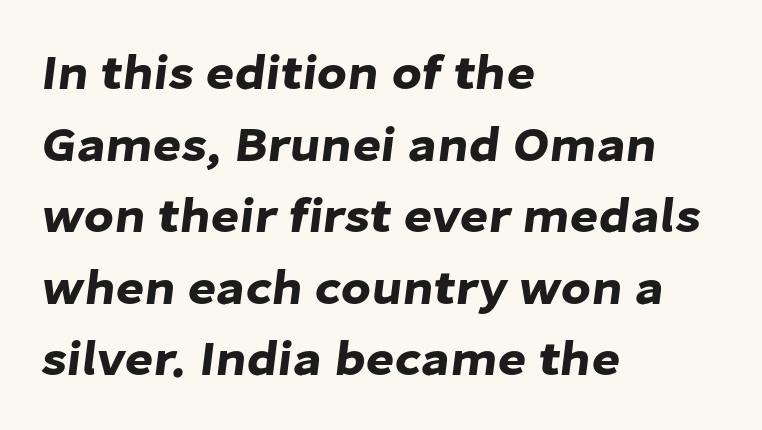
{"serif": "no", "width": "normal", "stroke_contrast": "low", "x_height": "medium", "monospaced": "no", "underline": "no", "align": "left", "line_spacing": "normal", "line_spacing_ratio": 1.46, "letter_spacing": "normal", "letter_spacing_em": 0.0, "glyph_px": 49}
